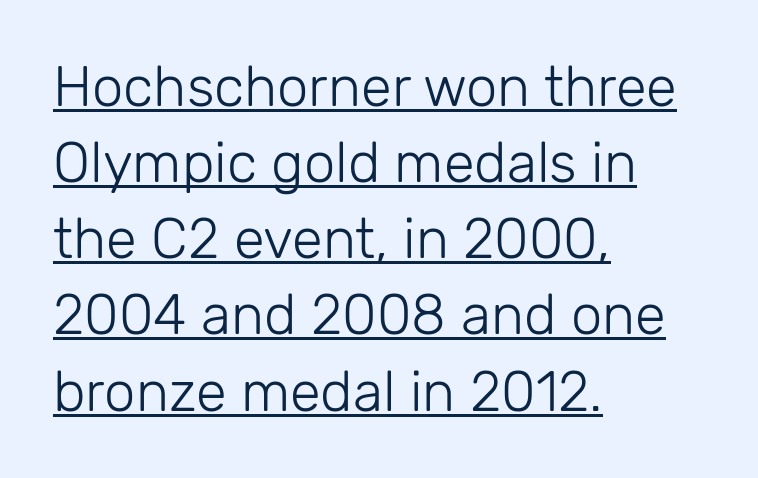
Q: Is the text bold? A: No.
Q: Is the text italic (slanted)? A: No, it is upright.
Q: Is the typeface a serif or a sans-serif typeface? A: Sans-serif.
Q: Is the text underlined? A: Yes.
Q: How is the paragraph aligned? A: Left-aligned.
Q: Is the spacing between letters normal or unusually wide? A: Normal.
Q: Is the spacing between lines tight, normal or loose? A: Normal.
Q: Width (condensed, normal, or wide)? A: Normal.
Q: Stroke contrast? A: Low.
Q: x-height? A: Medium.
Q: Monospaced? A: No.
